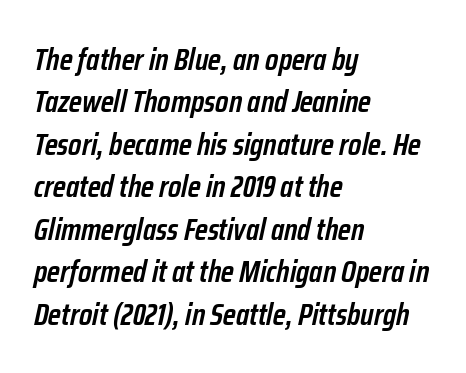
The image shows 31 px semibold, condensed type, italic (leaning right); set left-aligned, normal line spacing (1.37x), normal letter spacing, not underlined; low stroke contrast and a medium x-height.
